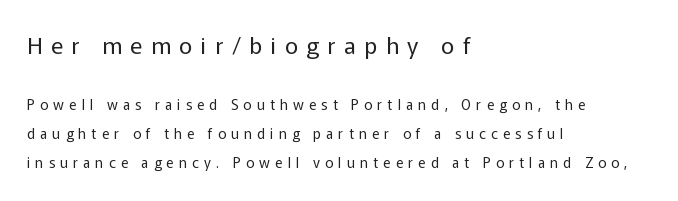
{"italic": "no", "bold": "no", "underline": "no", "align": "left", "line_spacing": "loose", "line_spacing_ratio": 2.08, "letter_spacing": "wide", "letter_spacing_em": 0.37, "larger_block": "first", "size_ratio": 1.64, "glyph_px": 23}
